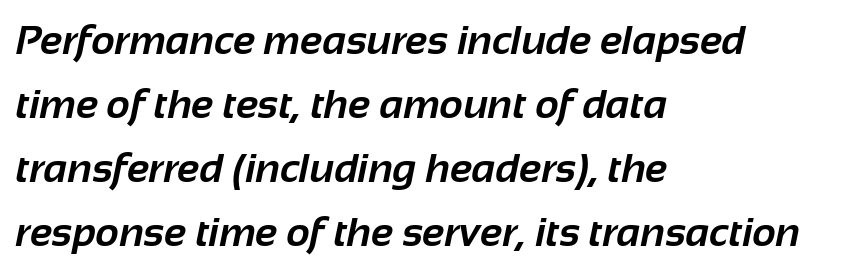
Q: Is the text bold? A: Yes.
Q: Is the typeface a serif or a sans-serif typeface? A: Sans-serif.
Q: Is the text underlined? A: No.
Q: How is the paragraph aligned? A: Left-aligned.
Q: Is the spacing between letters normal or unusually wide? A: Normal.
Q: Is the spacing between lines tight, normal or loose? A: Normal.
Q: Width (condensed, normal, or wide)? A: Normal.
Q: Stroke contrast? A: Low.
Q: x-height? A: Medium.
Q: Monospaced? A: No.
